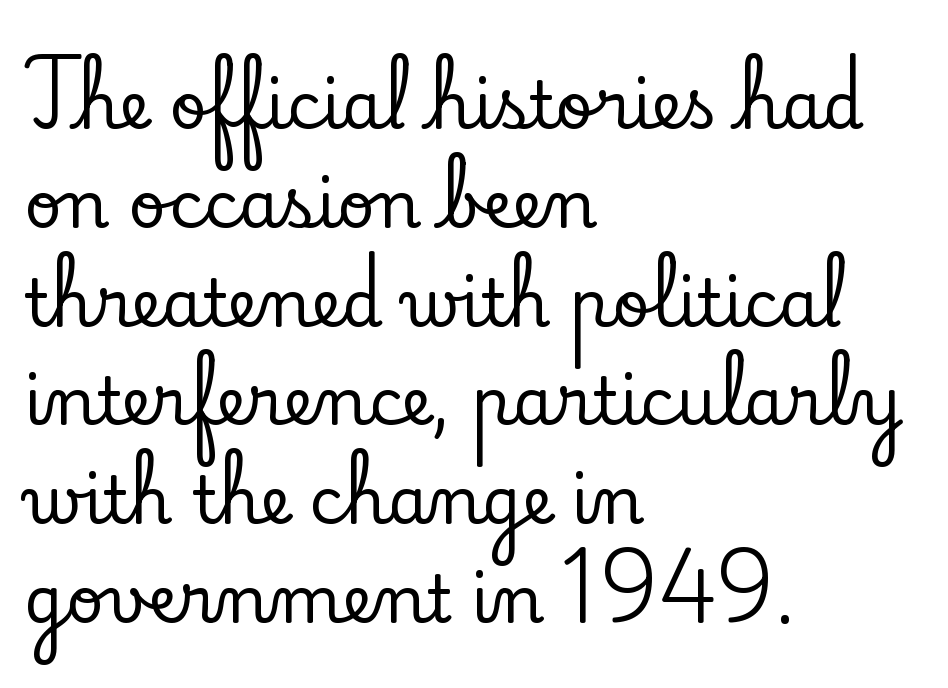
{"serif": "yes", "italic": "no", "width": "normal", "stroke_contrast": "low", "x_height": "small", "monospaced": "no", "underline": "no", "align": "left", "line_spacing": "normal", "line_spacing_ratio": 1.52, "letter_spacing": "normal", "letter_spacing_em": 0.0, "glyph_px": 65}
